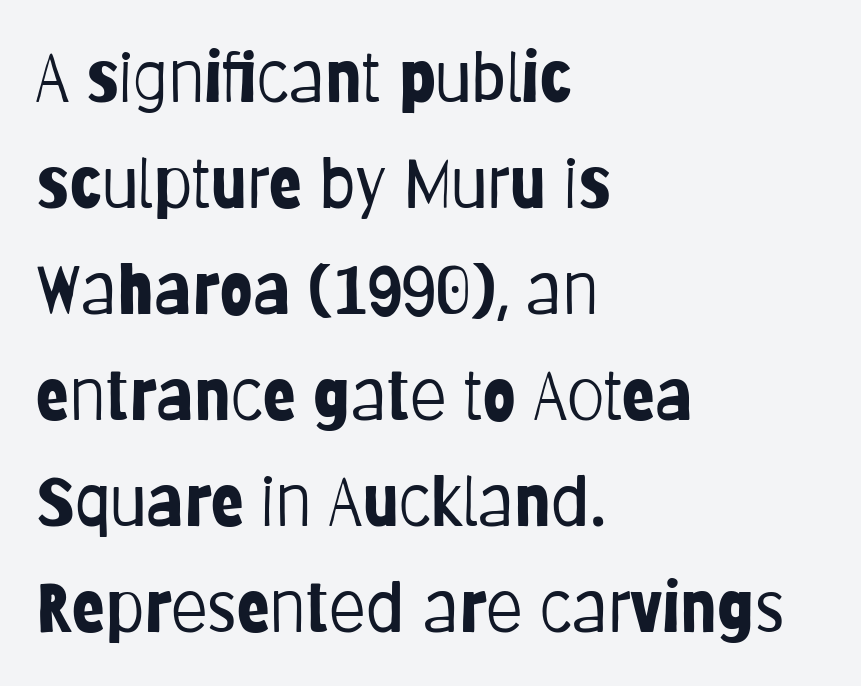
{"serif": "no", "italic": "no", "bold": "no", "weight": "light", "width": "condensed", "stroke_contrast": "low", "x_height": "large", "monospaced": "no", "underline": "no", "align": "left", "line_spacing": "normal", "line_spacing_ratio": 1.56, "letter_spacing": "normal", "letter_spacing_em": 0.0, "glyph_px": 68}
